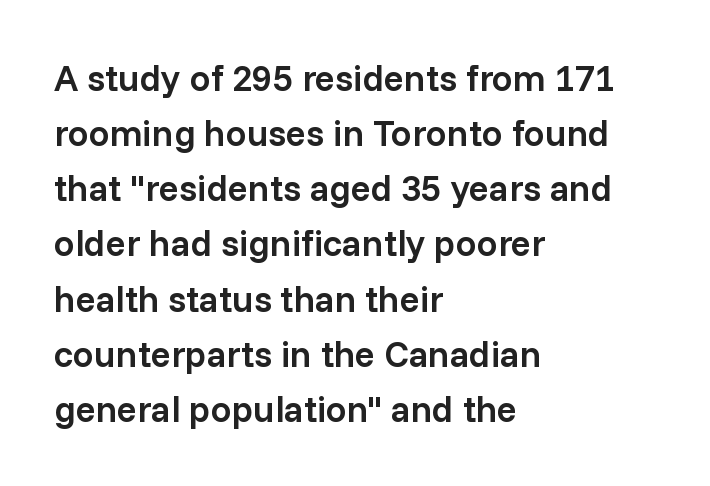
{"serif": "no", "italic": "no", "bold": "semi", "weight": "semibold", "width": "normal", "stroke_contrast": "low", "x_height": "medium", "monospaced": "no", "underline": "no", "align": "left", "line_spacing": "normal", "line_spacing_ratio": 1.49, "letter_spacing": "normal", "letter_spacing_em": 0.0, "glyph_px": 37}
